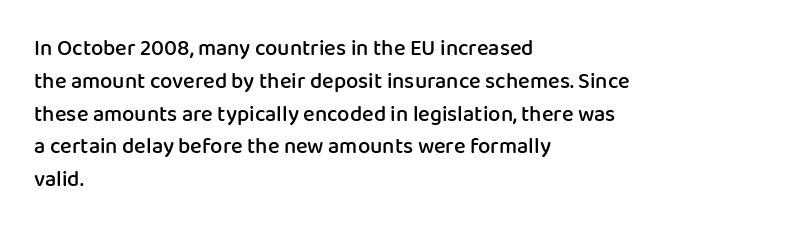
{"italic": "no", "bold": "semi", "underline": "no", "align": "left", "line_spacing": "normal", "line_spacing_ratio": 1.49, "letter_spacing": "normal", "letter_spacing_em": 0.0, "glyph_px": 22}
